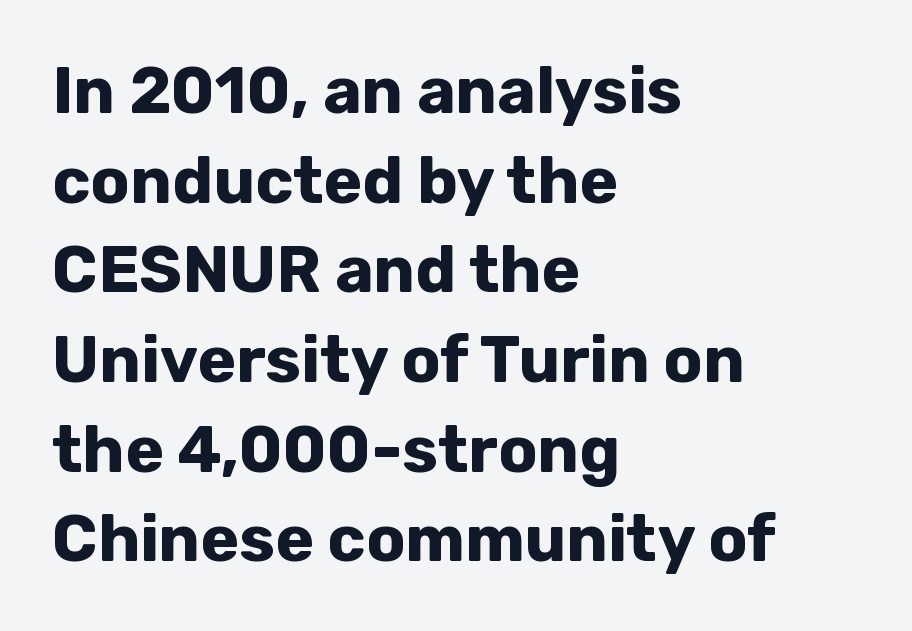
{"serif": "no", "italic": "no", "bold": "yes", "weight": "bold", "width": "normal", "stroke_contrast": "low", "x_height": "medium", "monospaced": "no", "underline": "no", "align": "left", "line_spacing": "normal", "line_spacing_ratio": 1.38, "letter_spacing": "normal", "letter_spacing_em": 0.0, "glyph_px": 65}
